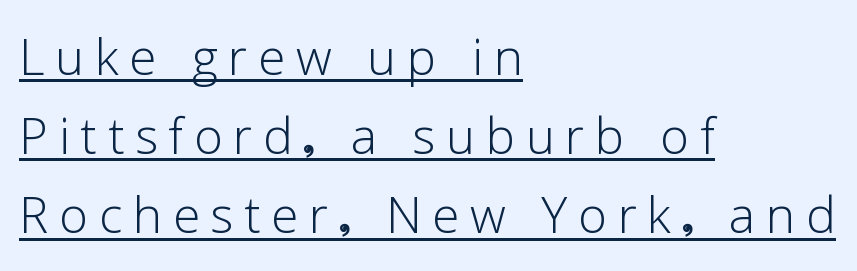
Q: Is the text bold? A: No.
Q: Is the text italic (slanted)? A: No, it is upright.
Q: Is the typeface a serif or a sans-serif typeface? A: Sans-serif.
Q: Is the text underlined? A: Yes.
Q: How is the paragraph aligned? A: Left-aligned.
Q: Width (condensed, normal, or wide)? A: Normal.
Q: Stroke contrast? A: Low.
Q: x-height? A: Medium.
Q: Monospaced? A: No.
